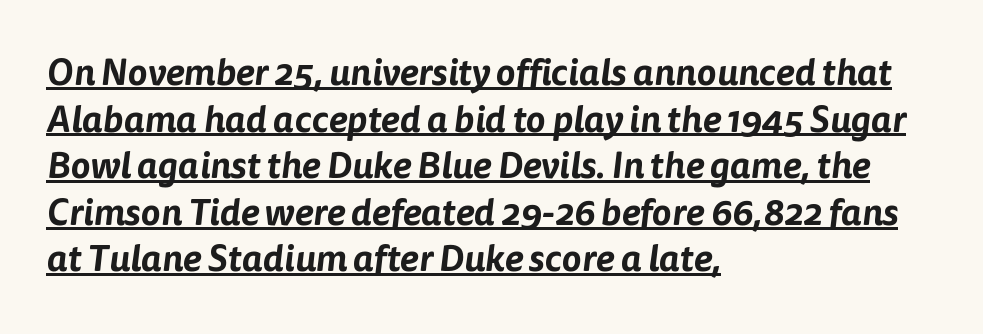
{"serif": "no", "width": "normal", "stroke_contrast": "low", "x_height": "medium", "monospaced": "no", "underline": "yes", "align": "left", "line_spacing": "normal", "line_spacing_ratio": 1.26, "letter_spacing": "normal", "letter_spacing_em": 0.0, "glyph_px": 37}
